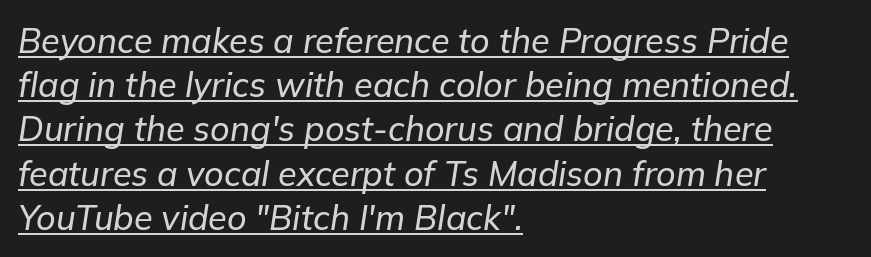
The image shows 34 px text type, italic (leaning right); set left-aligned, normal line spacing (1.3x), normal letter spacing, underlined; low stroke contrast and a medium x-height.
